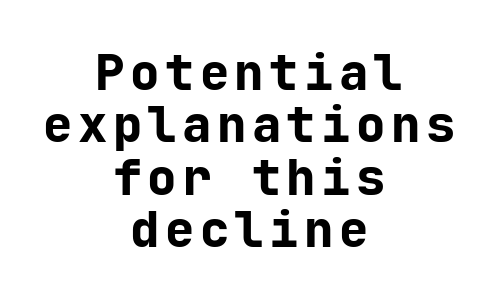
The image shows 49 px bold sans-serif type, upright, monospaced; set centered, tight line spacing (1.07x), not underlined; low stroke contrast and a medium x-height.
